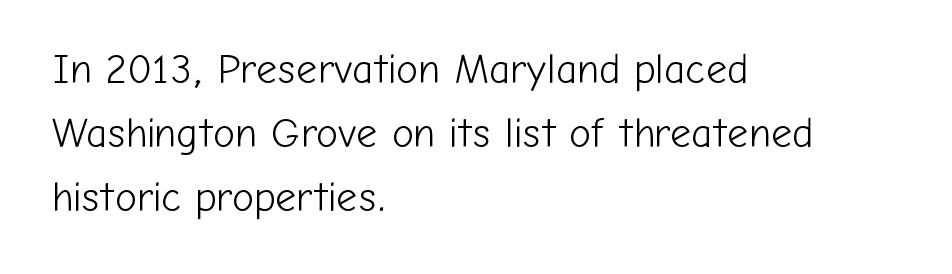
The cut favours lightness, reaching ordinary text weight at its darkest. The rendering keeps characters at their native spacing. The rag falls on the right side of this text block. The specimen omits any rule beneath the text block's lines. The rendering shows plain stroke endings on the letterforms — a sans-serif design.
